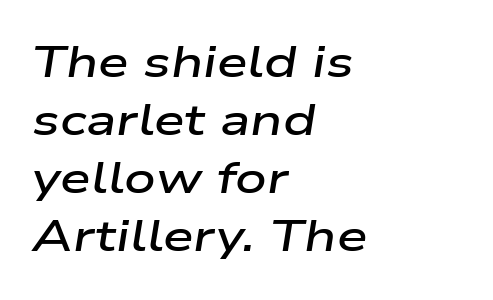
Q: Is the text bold? A: Semi-bold.
Q: Is the text italic (slanted)? A: Yes, it leans right by about 9 degrees.
Q: Is the text underlined? A: No.
Q: How is the paragraph aligned? A: Left-aligned.
Q: Is the spacing between letters normal or unusually wide? A: Normal.
Q: Is the spacing between lines tight, normal or loose? A: Normal.
Q: Width (condensed, normal, or wide)? A: Wide.
Q: Stroke contrast? A: Low.
Q: x-height? A: Medium.
Q: Monospaced? A: No.
